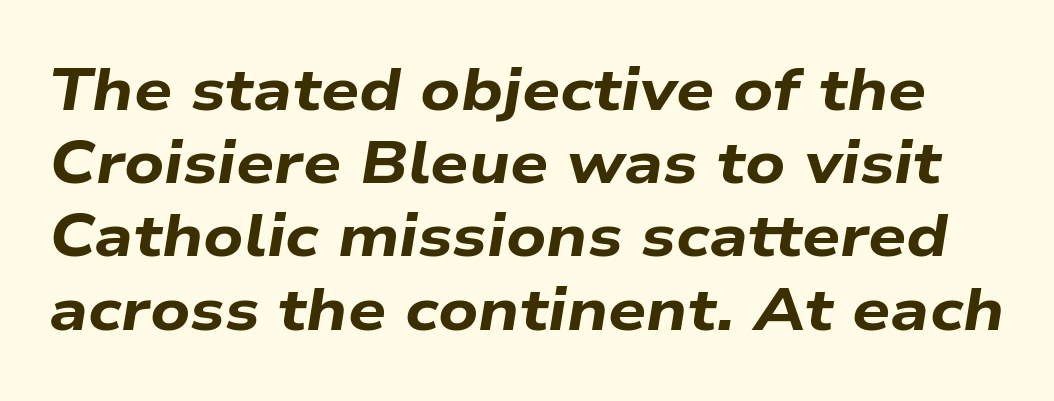
Q: Is the text bold? A: Yes.
Q: Is the text italic (slanted)? A: Yes, it leans right by about 9 degrees.
Q: Is the text underlined? A: No.
Q: Is the spacing between letters normal or unusually wide? A: Normal.
Q: Width (condensed, normal, or wide)? A: Wide.
Q: Stroke contrast? A: Low.
Q: x-height? A: Medium.
Q: Monospaced? A: No.
